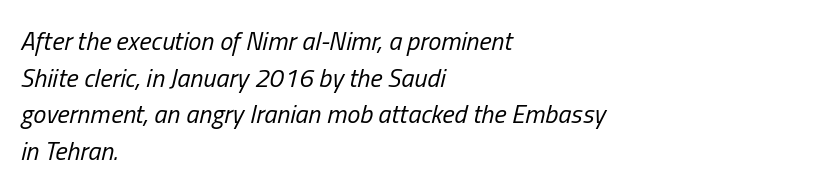
{"italic": "yes", "lean": "right", "slant_degrees": 13, "bold": "no", "underline": "no", "align": "left", "line_spacing": "normal", "line_spacing_ratio": 1.41, "letter_spacing": "normal", "letter_spacing_em": 0.0, "glyph_px": 26}
